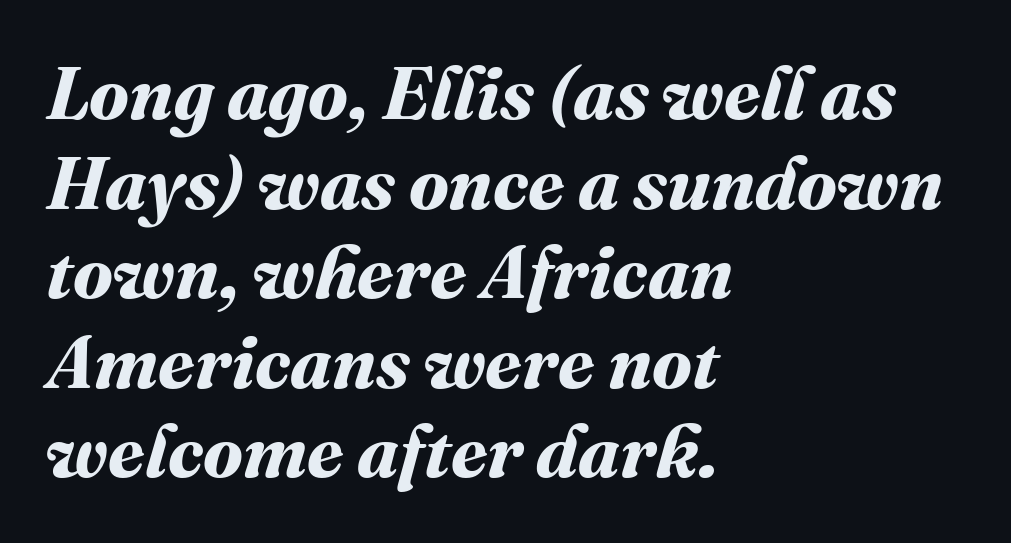
The image shows 74 px bold type; set left-aligned, line spacing 1.21x, normal letter spacing, not underlined; medium stroke contrast and a medium x-height.
